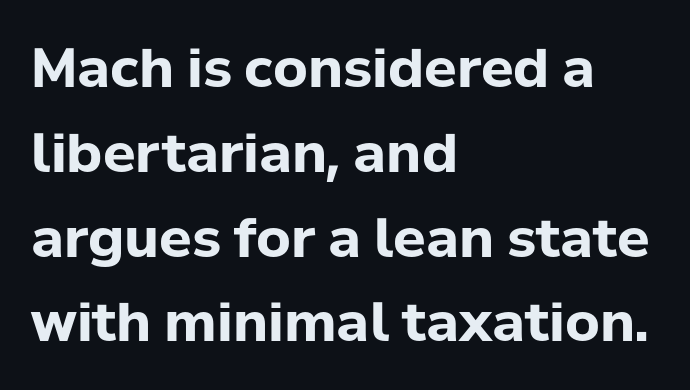
The image shows 54 px bold sans-serif type, upright; set left-aligned, normal line spacing (1.57x), normal letter spacing, not underlined; low stroke contrast and a medium x-height.
